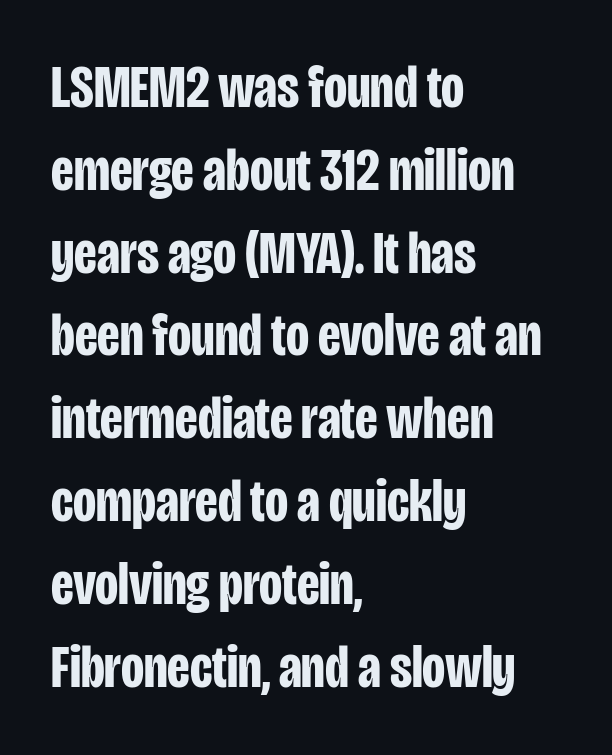
{"serif": "no", "italic": "no", "bold": "yes", "weight": "bold", "width": "condensed", "stroke_contrast": "low", "x_height": "large", "monospaced": "no", "underline": "no", "align": "left", "line_spacing": "normal", "line_spacing_ratio": 1.38, "letter_spacing": "normal", "letter_spacing_em": 0.0, "glyph_px": 60}
